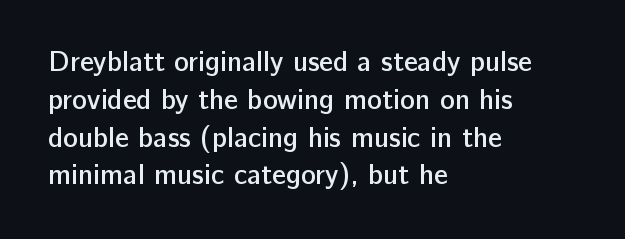
Q: Is the text bold? A: Semi-bold.
Q: Is the text italic (slanted)? A: No, it is upright.
Q: Is the typeface a serif or a sans-serif typeface? A: Sans-serif.
Q: Is the text underlined? A: No.
Q: How is the paragraph aligned? A: Left-aligned.
Q: Is the spacing between letters normal or unusually wide? A: Normal.
Q: Is the spacing between lines tight, normal or loose? A: Normal.
Q: Width (condensed, normal, or wide)? A: Normal.
Q: Stroke contrast? A: Low.
Q: x-height? A: Medium.
Q: Monospaced? A: No.
